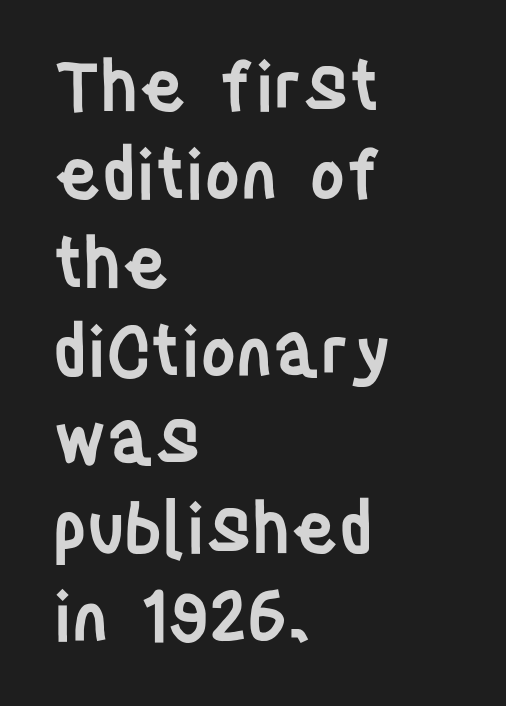
Q: Is the text bold? A: Semi-bold.
Q: Is the text italic (slanted)? A: No, it is upright.
Q: Is the typeface a serif or a sans-serif typeface? A: Sans-serif.
Q: Is the text underlined? A: No.
Q: How is the paragraph aligned? A: Left-aligned.
Q: Is the spacing between letters normal or unusually wide? A: Normal.
Q: Is the spacing between lines tight, normal or loose? A: Normal.
Q: Width (condensed, normal, or wide)? A: Condensed.
Q: Stroke contrast? A: Low.
Q: x-height? A: Large.
Q: Monospaced? A: No.
